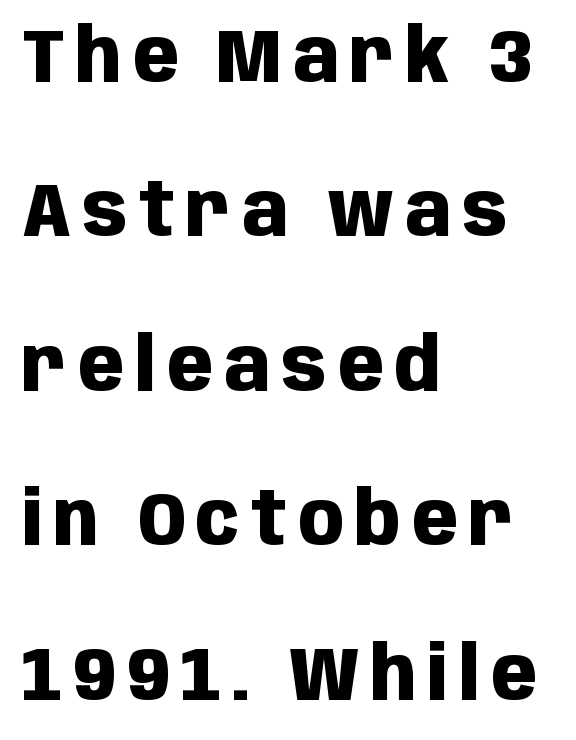
The image shows 75 px heavy, condensed sans-serif type, upright; set left-aligned, loose line spacing (2.06x), not underlined; low stroke contrast and a large x-height.
